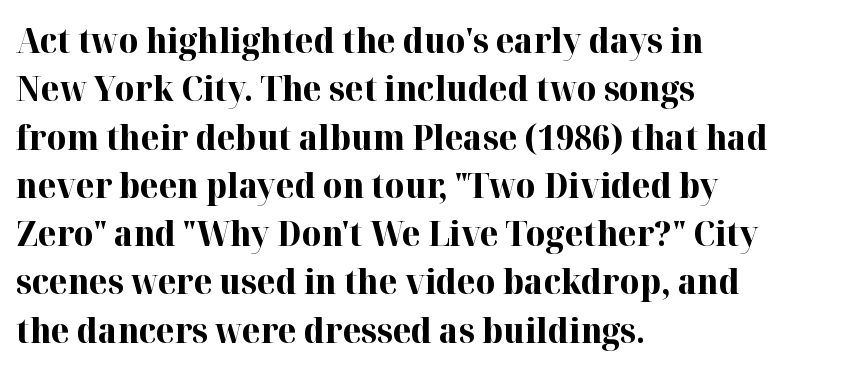
The image shows 34 px bold serif type, upright; set left-aligned, normal line spacing (1.42x), normal letter spacing, not underlined; high stroke contrast and a medium x-height.
